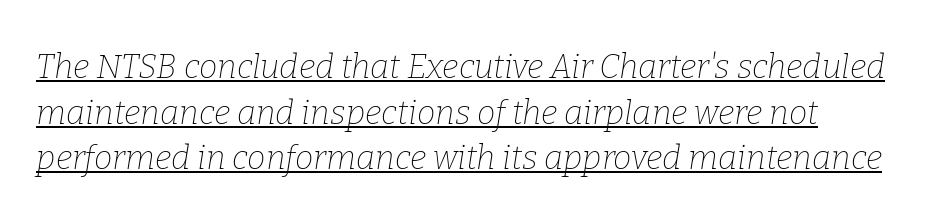
An italicized treatment has been applied to the whole sample. In terms of leading, this rendering sits right in the middle. This rendering employs a face with finishing strokes, i.e., a serif. Honestly, the underline is the first thing you notice here.
